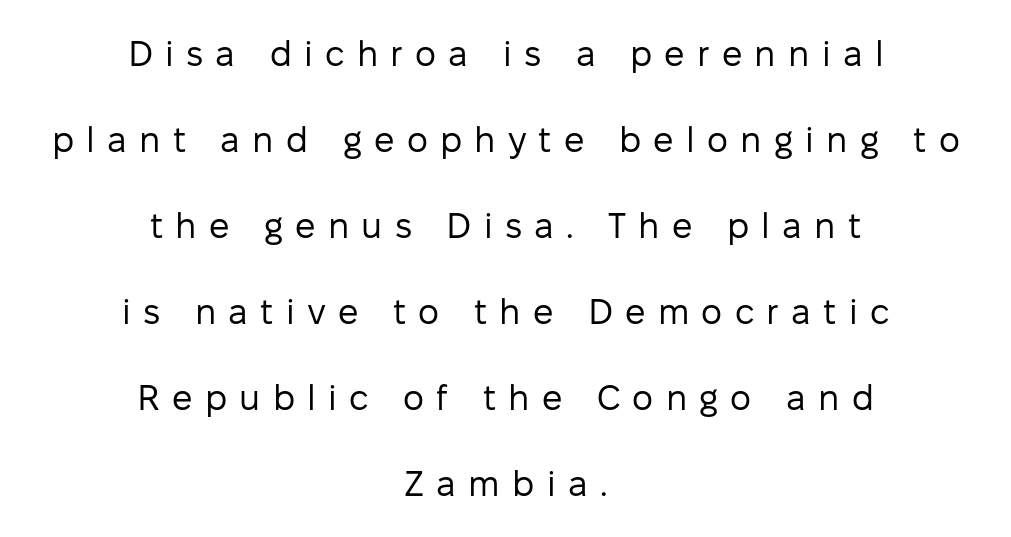
The image shows 36 px regular-weight sans-serif type, upright; set centered, loose line spacing (2.39x), unusually wide letter spacing (+0.34 em), not underlined; low stroke contrast and a medium x-height.
